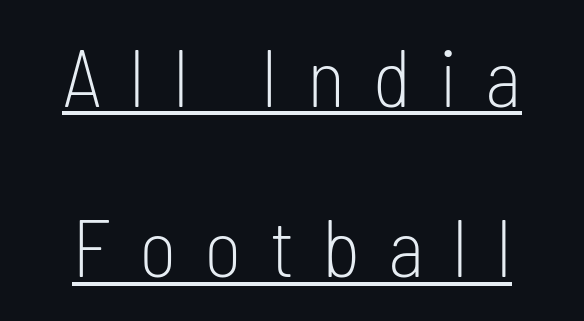
A typesetter would call this heavily tracked-out type. A quiet, ordinary-to-light weight characterises the typeface. What kind of face is this? One without serifs — a sans. In designer terms, the underline attribute is active on this setting. Do the characters align in a grid? No, the font is proportional. If you measured baseline to baseline, you'd find a long distance.
